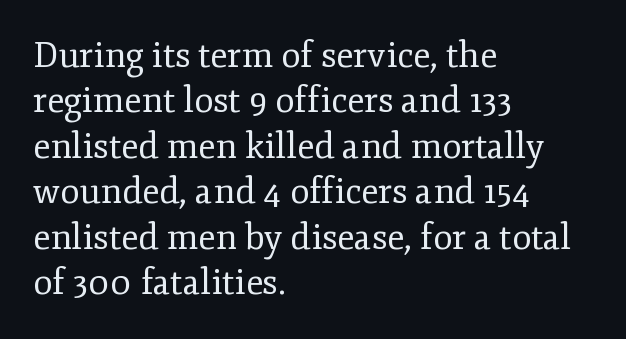
Q: Is the text bold? A: No.
Q: Is the text italic (slanted)? A: No, it is upright.
Q: Is the typeface a serif or a sans-serif typeface? A: Serif.
Q: Is the text underlined? A: No.
Q: How is the paragraph aligned? A: Left-aligned.
Q: Is the spacing between letters normal or unusually wide? A: Normal.
Q: Is the spacing between lines tight, normal or loose? A: Normal.
Q: Width (condensed, normal, or wide)? A: Normal.
Q: Stroke contrast? A: Low.
Q: x-height? A: Small.
Q: Monospaced? A: No.
